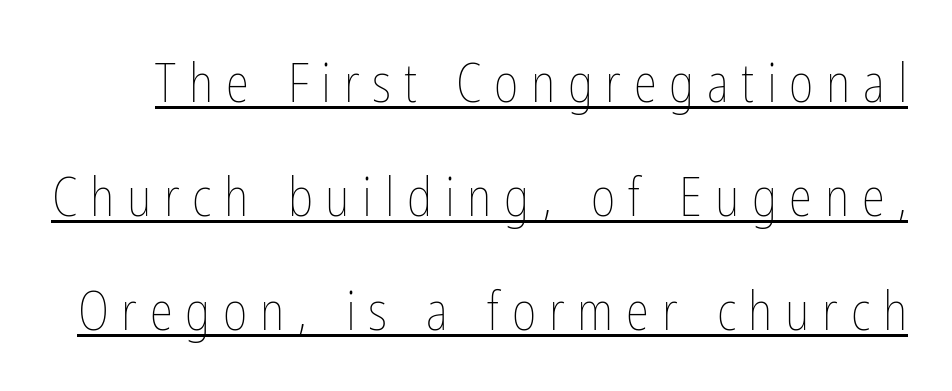
The image shows 53 px thin, condensed type, upright; set loose line spacing (2.15x), unusually wide letter spacing (+0.24 em), underlined; low stroke contrast and a medium x-height.
